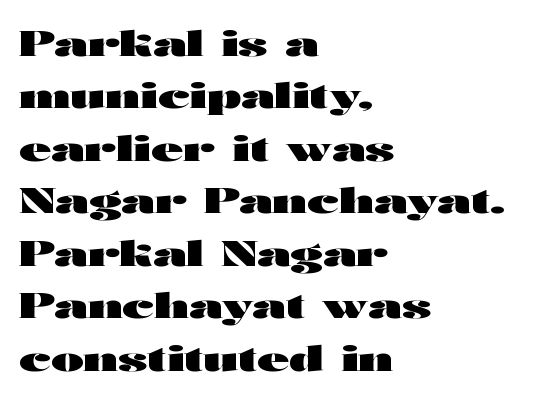
{"italic": "no", "bold": "yes", "weight": "heavy", "width": "wide", "stroke_contrast": "high", "x_height": "medium", "monospaced": "no", "underline": "no", "align": "left", "line_spacing": "normal", "line_spacing_ratio": 1.5, "letter_spacing": "normal", "letter_spacing_em": 0.0, "glyph_px": 35}
